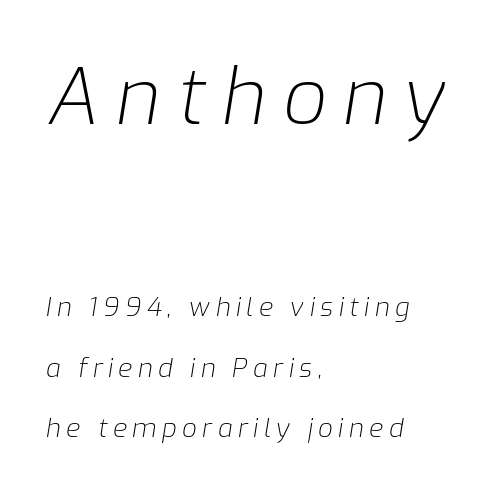
The image shows 78 px light type, italic (leaning right); set left-aligned, loose line spacing (2.33x), unusually wide letter spacing (+0.21 em), not underlined; the first (top) block is 3.0x larger; low stroke contrast and a medium x-height.
